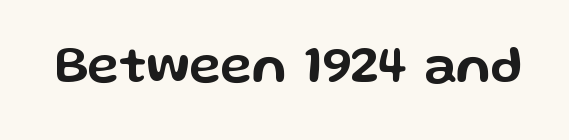
{"serif": "no", "italic": "no", "width": "wide", "stroke_contrast": "low", "x_height": "medium", "monospaced": "no", "underline": "no", "letter_spacing": "normal", "letter_spacing_em": 0.0, "glyph_px": 53}
